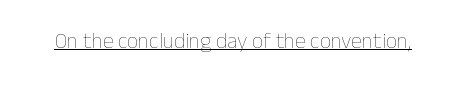
{"italic": "no", "bold": "no", "underline": "yes", "letter_spacing": "normal", "letter_spacing_em": 0.0, "glyph_px": 22}
